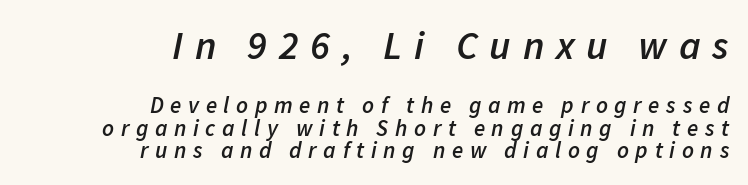
Is this a fixed-width face? No — the glyphs have proportional, varying widths. Its strokes are somewhat broadened, the hallmark of semibold type. This rendering widens character spacing well past its baseline value. Large over small — that's the arrangement of the two blocks here. Leftover space on each line is placed entirely before the opening word. Emphasis-style slanted type is in use.
